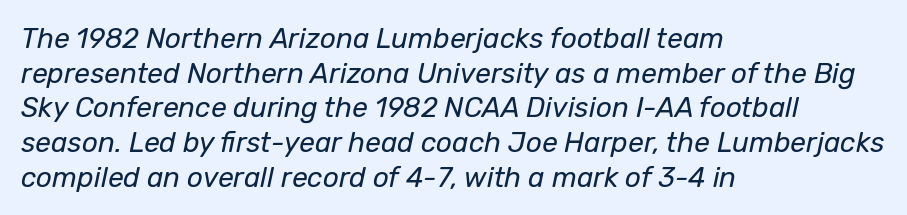
{"italic": "yes", "lean": "right", "slant_degrees": 12, "bold": "no", "weight": "regular", "width": "normal", "stroke_contrast": "low", "x_height": "medium", "monospaced": "no", "underline": "no", "align": "left", "line_spacing_ratio": 1.24, "letter_spacing": "normal", "letter_spacing_em": 0.0, "glyph_px": 28}
